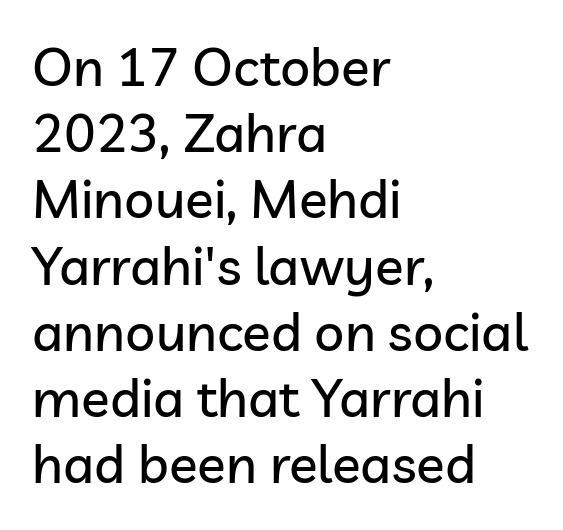
{"serif": "no", "italic": "no", "width": "normal", "stroke_contrast": "low", "x_height": "medium", "monospaced": "no", "underline": "no", "align": "left", "line_spacing": "normal", "line_spacing_ratio": 1.25, "letter_spacing": "normal", "letter_spacing_em": 0.0, "glyph_px": 53}
